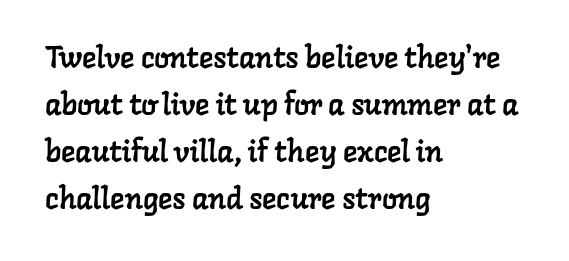
This block has exactly the height ordinary leading produces. The passage shown is typed in a proportional face where columns would drift. Clear beneath every line of the passage. This is serif lettering, the kind often seen in printed books. A classic flush-left, rag-right setting is used for this passage.
